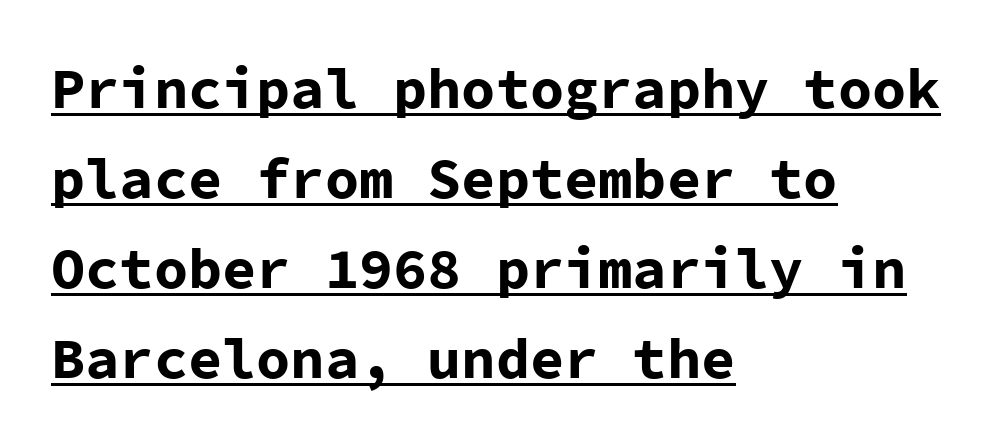
The image shows 57 px bold sans-serif type, upright, monospaced; set left-aligned, normal line spacing (1.58x), normal letter spacing, underlined; low stroke contrast and a medium x-height.
